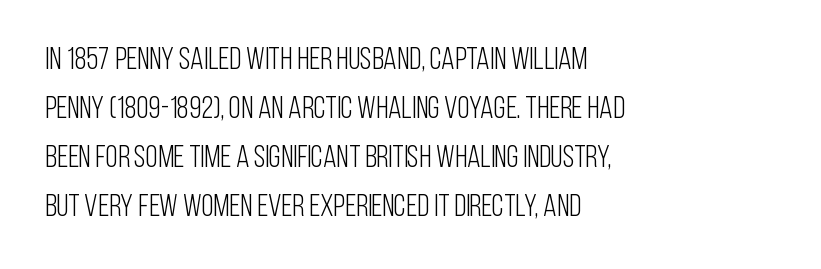
{"serif": "no", "italic": "no", "bold": "no", "weight": "light", "width": "condensed", "stroke_contrast": "low", "x_height": "large", "monospaced": "no", "underline": "no", "align": "left", "line_spacing": "normal", "line_spacing_ratio": 1.58, "letter_spacing": "normal", "letter_spacing_em": 0.0, "glyph_px": 31}
